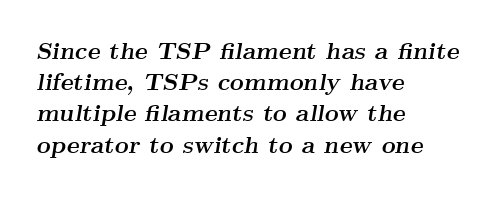
{"italic": "yes", "lean": "right", "slant_degrees": 9, "bold": "yes", "underline": "no", "align": "left", "line_spacing": "normal", "line_spacing_ratio": 1.3, "letter_spacing": "normal", "letter_spacing_em": 0.0, "glyph_px": 24}
